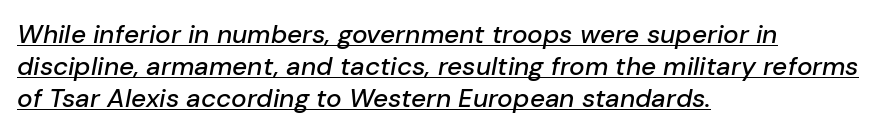
Q: Is the text italic (slanted)? A: Yes, it leans right by about 10 degrees.
Q: Is the text underlined? A: Yes.
Q: How is the paragraph aligned? A: Left-aligned.
Q: Is the spacing between letters normal or unusually wide? A: Normal.
